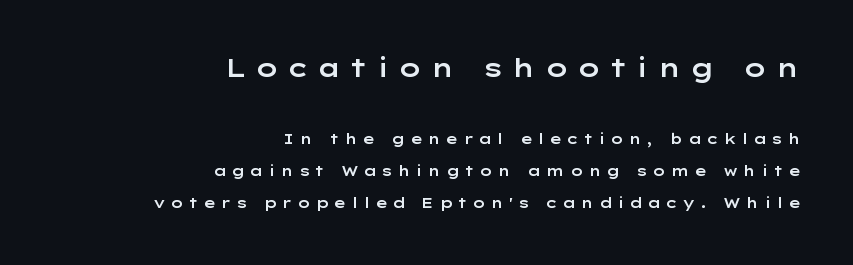
Q: Is the text italic (slanted)? A: No, it is upright.
Q: Is the text underlined? A: No.
Q: How is the paragraph aligned? A: Right-aligned.
Q: Is the spacing between letters normal or unusually wide? A: Unusually wide.
Q: Is the spacing between lines tight, normal or loose? A: Loose.
Q: Which block of text is set in a larger size, the first (top) or the second (bottom)? A: The first (top) one.
